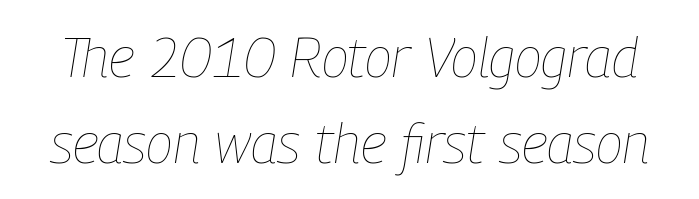
{"italic": "yes", "lean": "right", "slant_degrees": 9, "bold": "no", "weight": "thin", "width": "condensed", "stroke_contrast": "low", "x_height": "medium", "monospaced": "no", "underline": "no", "line_spacing": "normal", "line_spacing_ratio": 1.54, "letter_spacing": "normal", "letter_spacing_em": 0.0, "glyph_px": 56}
